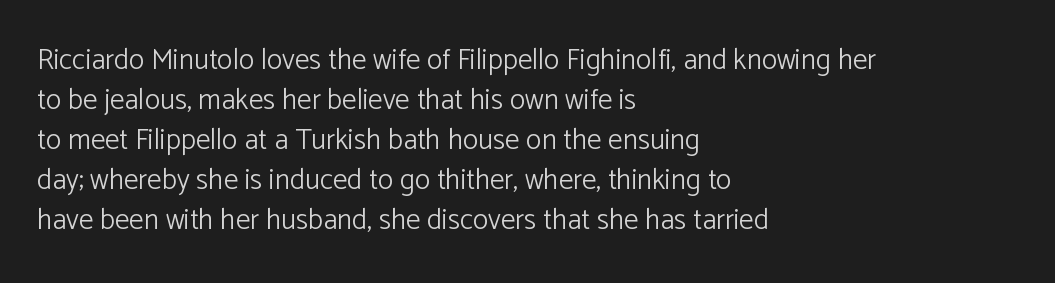
The image shows 29 px light sans-serif type, upright; set left-aligned, normal line spacing (1.38x), normal letter spacing, not underlined; low stroke contrast and a medium x-height.
